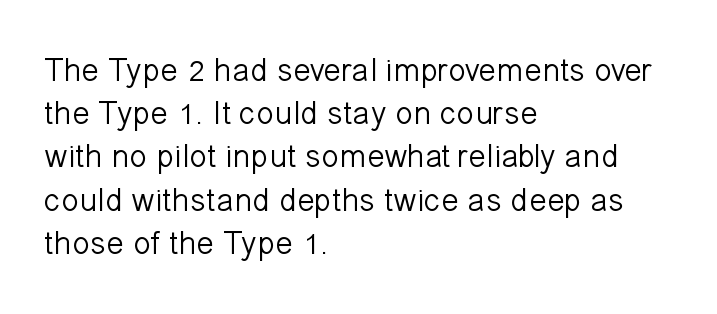
The image shows 33 px light sans-serif type, upright; set left-aligned, normal line spacing (1.31x), normal letter spacing, not underlined; low stroke contrast and a medium x-height.
